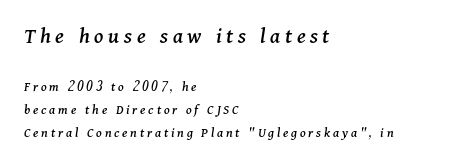
The image shows 23 px text type, italic (leaning right); set left-aligned, normal line spacing (1.61x), unusually wide letter spacing (+0.2 em), not underlined; the first (top) block is 1.64x larger.
